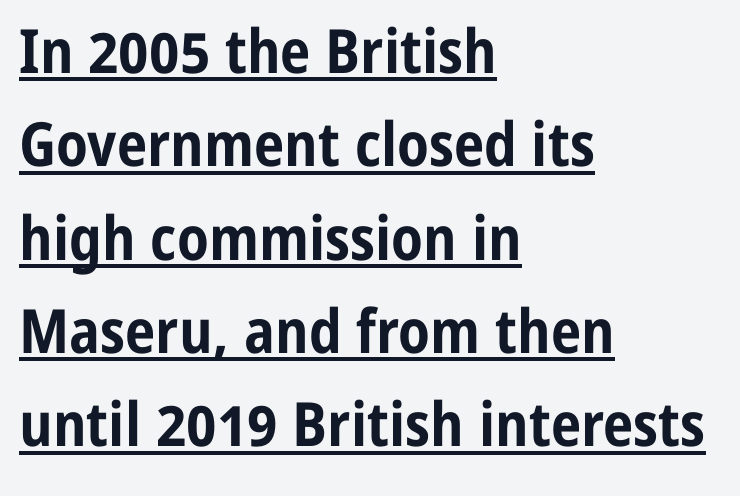
The image shows 61 px bold, condensed sans-serif type, upright; set left-aligned, normal line spacing (1.53x), normal letter spacing, underlined; low stroke contrast and a medium x-height.
